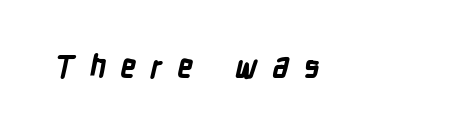
The image shows 30 px bold, condensed sans-serif type; set unusually wide letter spacing (+0.49 em), not underlined; low stroke contrast and a medium x-height.
